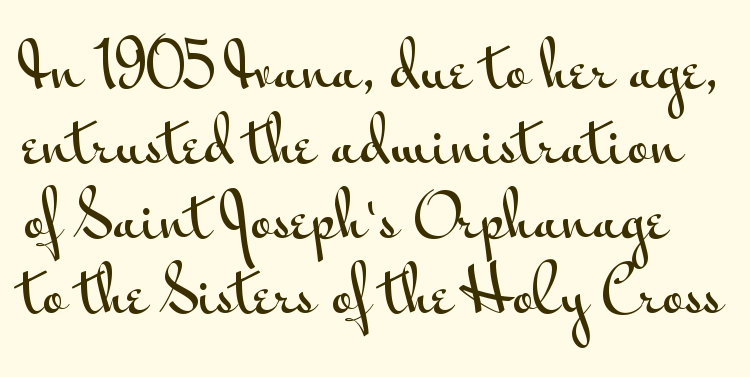
The image shows 61 px wide sans-serif type; set line spacing 1.23x, normal letter spacing, not underlined; medium stroke contrast and a small x-height.
